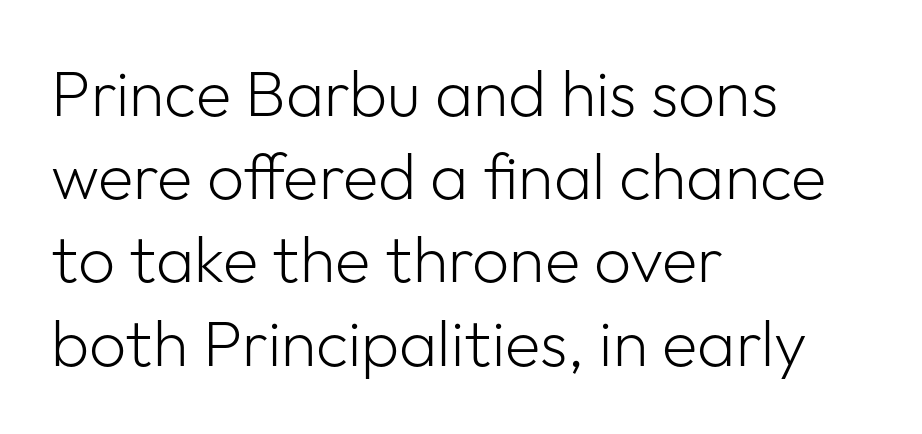
Q: Is the text bold? A: No.
Q: Is the text italic (slanted)? A: No, it is upright.
Q: Is the typeface a serif or a sans-serif typeface? A: Sans-serif.
Q: Is the text underlined? A: No.
Q: How is the paragraph aligned? A: Left-aligned.
Q: Is the spacing between letters normal or unusually wide? A: Normal.
Q: Is the spacing between lines tight, normal or loose? A: Normal.
Q: Width (condensed, normal, or wide)? A: Normal.
Q: Stroke contrast? A: Low.
Q: x-height? A: Medium.
Q: Monospaced? A: No.
